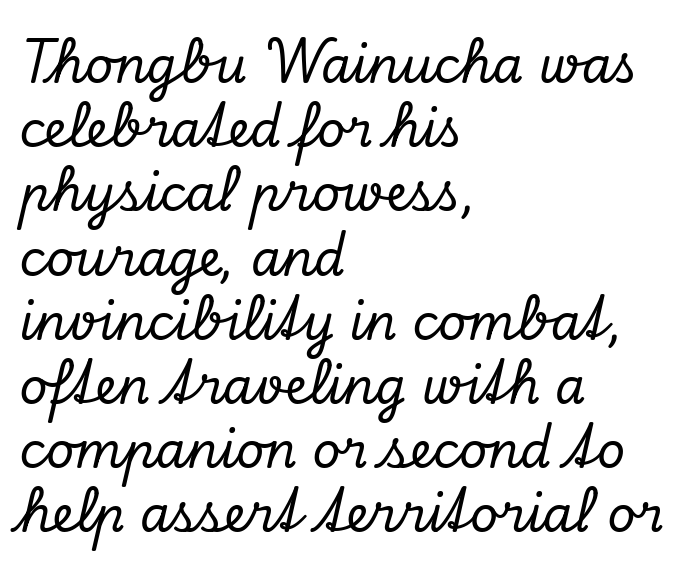
Character widths vary here, with narrow letters taking less room than wide ones. The face used here has a pronounced slope to its letters. The text block is weighted toward the left margin, trailing off unevenly rightward. Successive baselines arrive at the customary interval. The type family on display is of the serif kind.
